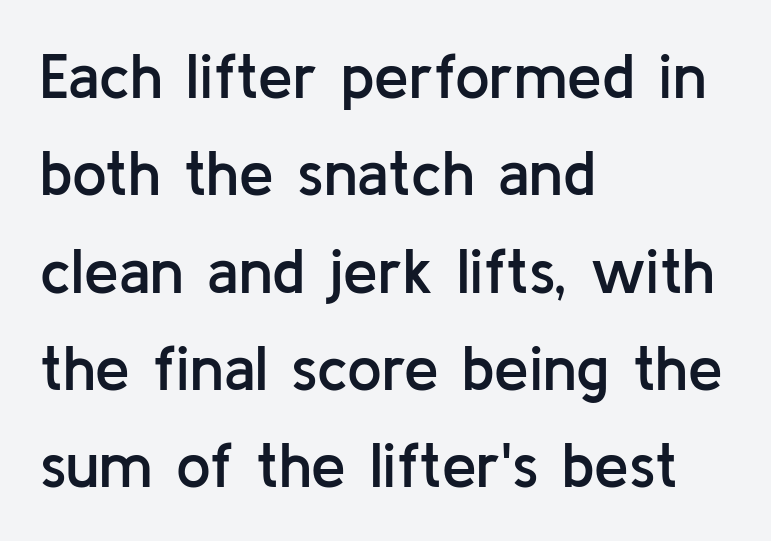
Q: Is the text bold? A: Semi-bold.
Q: Is the text italic (slanted)? A: No, it is upright.
Q: Is the typeface a serif or a sans-serif typeface? A: Sans-serif.
Q: Is the text underlined? A: No.
Q: How is the paragraph aligned? A: Left-aligned.
Q: Is the spacing between letters normal or unusually wide? A: Normal.
Q: Is the spacing between lines tight, normal or loose? A: Normal.
Q: Width (condensed, normal, or wide)? A: Normal.
Q: Stroke contrast? A: Low.
Q: x-height? A: Medium.
Q: Monospaced? A: No.
